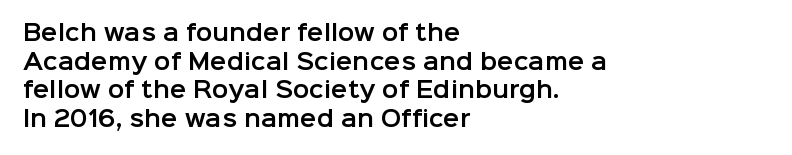
Q: Is the text italic (slanted)? A: No, it is upright.
Q: Is the text underlined? A: No.
Q: How is the paragraph aligned? A: Left-aligned.
Q: Is the spacing between letters normal or unusually wide? A: Normal.
Q: Is the spacing between lines tight, normal or loose? A: Normal.
